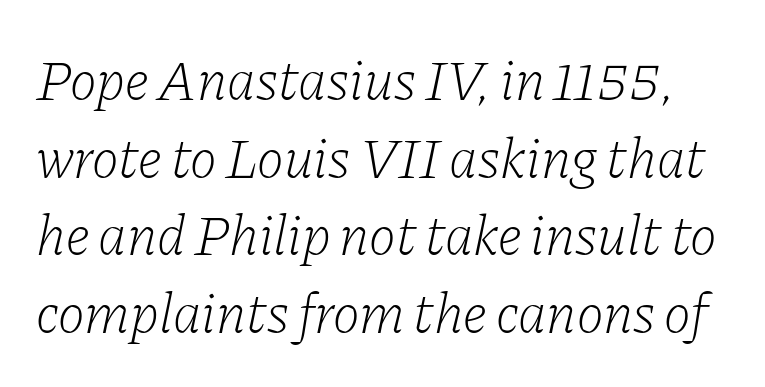
Weight: not bold — regular or lighter. Characters follow at the spacing the type designer built in. Unlike a clean sans, this face finishes its strokes with serifs. The glyphs look as if they've been sheared to an angle.
